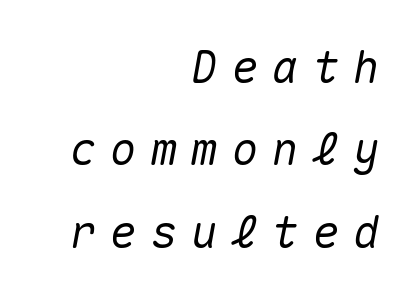
{"italic": "yes", "lean": "right", "slant_degrees": 10, "width": "normal", "stroke_contrast": "medium", "x_height": "medium", "monospaced": "yes", "underline": "no", "align": "right", "line_spacing_ratio": 1.83, "letter_spacing": "wide", "letter_spacing_em": 0.3, "glyph_px": 45}
